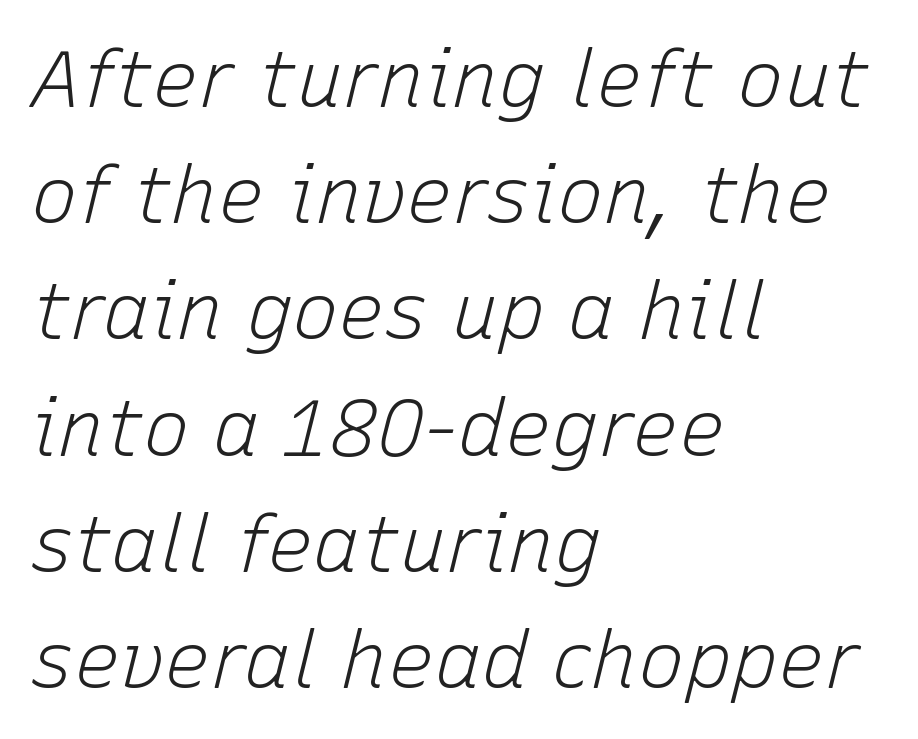
The image shows 78 px light type, italic (leaning right); set left-aligned, normal line spacing (1.49x), normal letter spacing, not underlined; low stroke contrast and a medium x-height.
